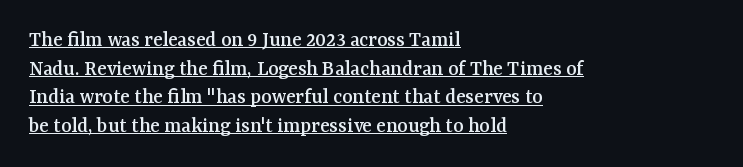
The image shows 22 px text type, upright; set left-aligned, normal line spacing (1.3x), normal letter spacing, underlined.
